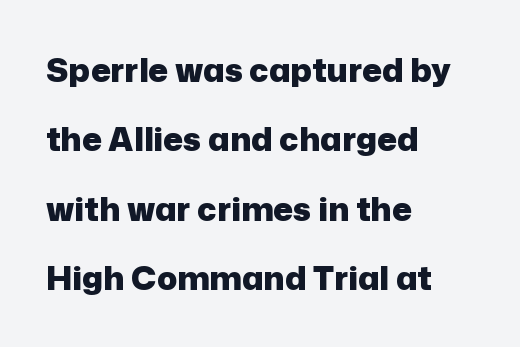
Q: Is the text bold? A: Yes.
Q: Is the text italic (slanted)? A: No, it is upright.
Q: Is the typeface a serif or a sans-serif typeface? A: Sans-serif.
Q: Is the text underlined? A: No.
Q: How is the paragraph aligned? A: Left-aligned.
Q: Is the spacing between letters normal or unusually wide? A: Normal.
Q: Is the spacing between lines tight, normal or loose? A: Loose.
Q: Width (condensed, normal, or wide)? A: Normal.
Q: Stroke contrast? A: Low.
Q: x-height? A: Medium.
Q: Monospaced? A: No.
